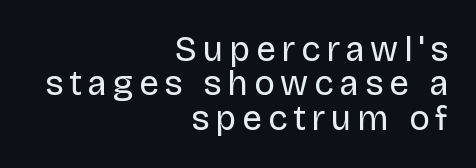
The image shows 35 px regular-weight sans-serif type, upright; set right-aligned, tight line spacing (0.98x), not underlined; low stroke contrast and a large x-height.
